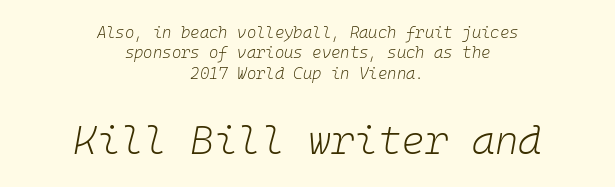
On a weight scale, this lands at 450 or below. Compare the two chunks: the lower has the greater cap height. Is there much room between lines? A standard amount, neither cramped nor airy. A bare baseline throughout the passage. The tracking reads as untouched default to a designer's eye. Emphasis-style slanted type is in use.
